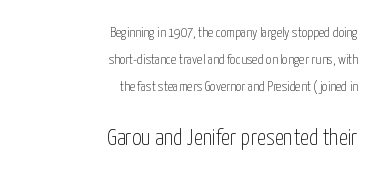
These lines keep a tight, regular rhythm from letter to letter. The specimen omits any rule beneath the text block's lines. Rows of type keep a wide berth in the vertical direction. Posture: vertical.
